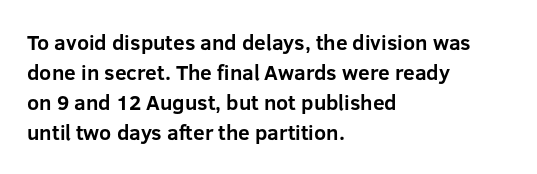
The image shows 21 px bold type, upright; set left-aligned, normal line spacing (1.43x), normal letter spacing, not underlined.
